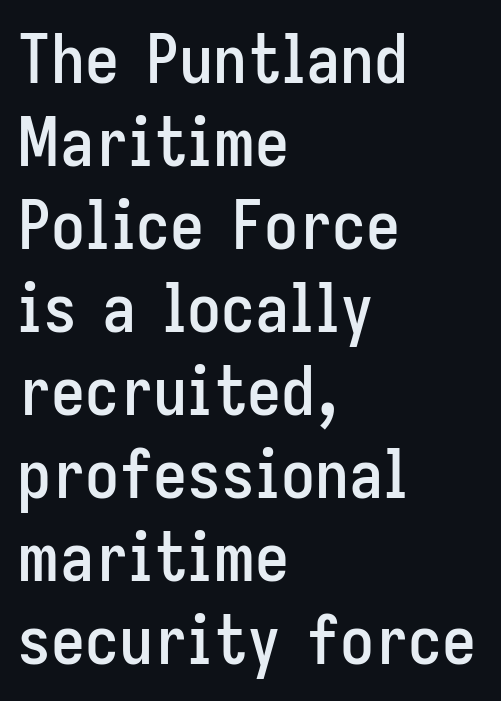
Q: Is the text italic (slanted)? A: No, it is upright.
Q: Is the typeface a serif or a sans-serif typeface? A: Sans-serif.
Q: Is the text underlined? A: No.
Q: How is the paragraph aligned? A: Left-aligned.
Q: Is the spacing between letters normal or unusually wide? A: Normal.
Q: Width (condensed, normal, or wide)? A: Condensed.
Q: Stroke contrast? A: Low.
Q: x-height? A: Medium.
Q: Monospaced? A: No.
